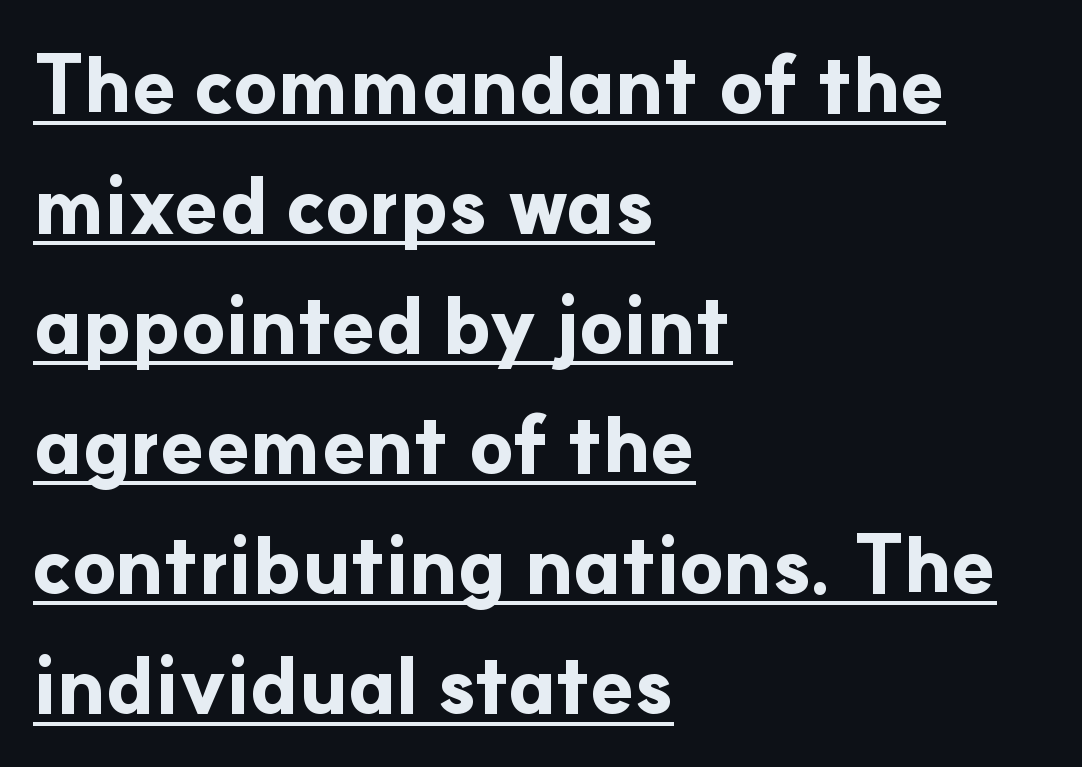
The image shows 79 px bold sans-serif type, upright; set left-aligned, normal line spacing (1.52x), normal letter spacing, underlined; low stroke contrast and a small x-height.
